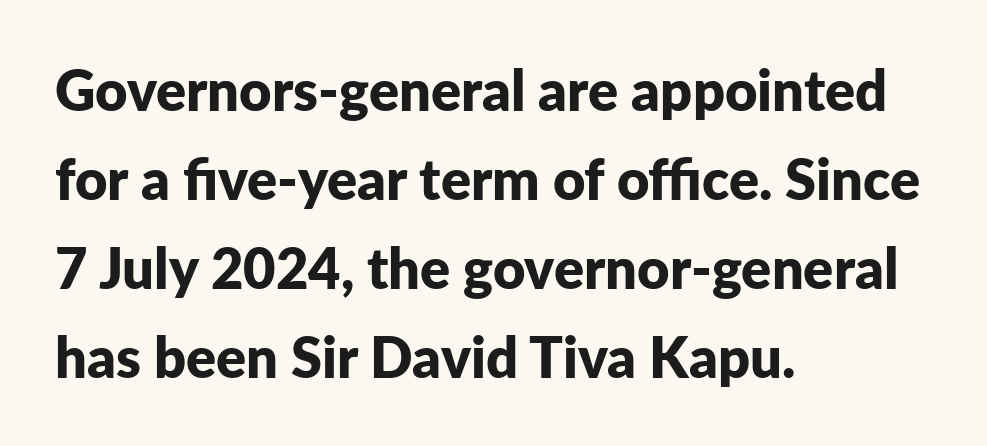
The image shows 56 px bold sans-serif type, upright; set left-aligned, normal line spacing (1.59x), normal letter spacing, not underlined; low stroke contrast and a medium x-height.
